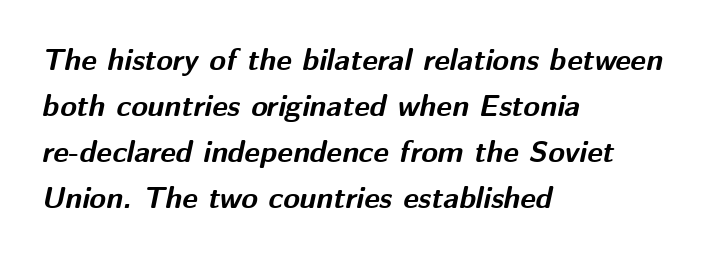
Bold? Absolutely — the strokes are thick and heavy. Compared with ordinary roman type, these characters are visibly tilted. The horizontal fit of the characters is conventional and even. Rows of type keep a routine distance in the vertical direction.
